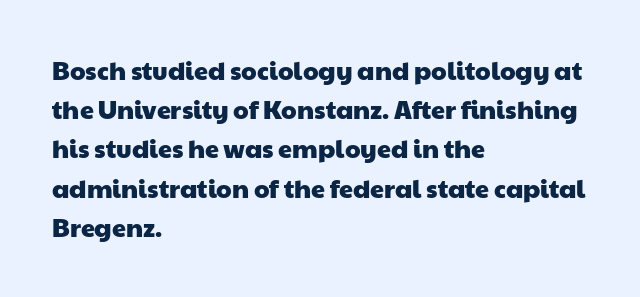
{"underline": "no", "align": "left", "line_spacing": "normal", "line_spacing_ratio": 1.57, "letter_spacing": "normal", "letter_spacing_em": 0.0, "glyph_px": 25}
